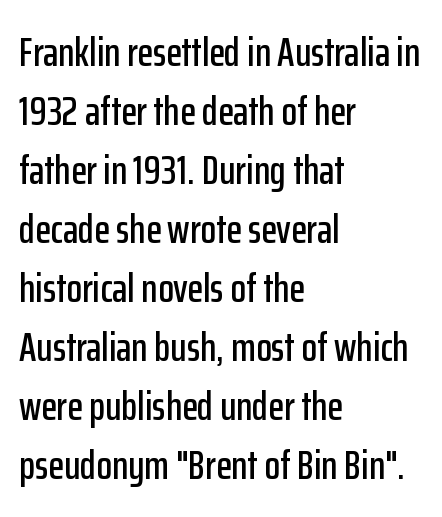
{"serif": "no", "italic": "no", "width": "condensed", "stroke_contrast": "low", "x_height": "medium", "monospaced": "no", "underline": "no", "align": "left", "line_spacing": "normal", "line_spacing_ratio": 1.44, "letter_spacing": "normal", "letter_spacing_em": 0.0, "glyph_px": 41}
